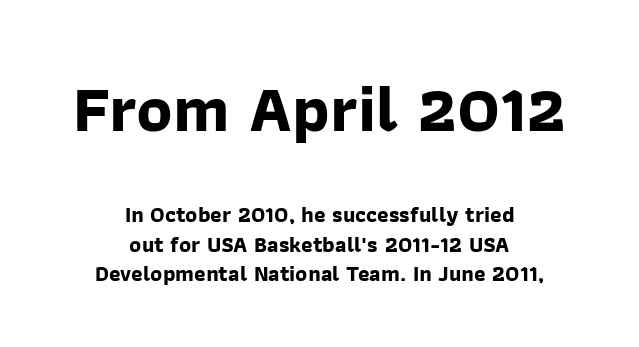
Think of a printed novel: that variable character pitch is what you see here. The words here are not underlined. Regarding leading, the lines here are spaced in the standard way. Grotesque or geometric, the face here clearly has no serifs.
